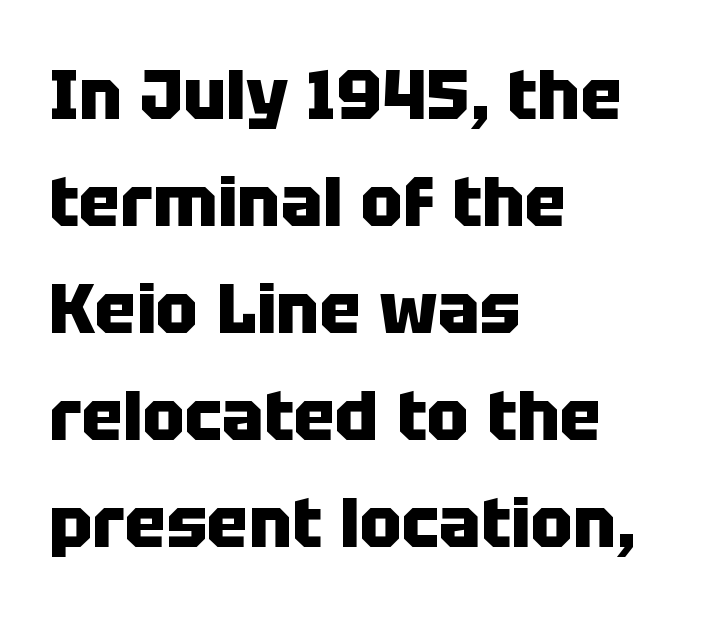
This block has exactly the height ordinary leading produces. A bare baseline throughout the passage. Honestly, the letter spacing is just normal — you wouldn't notice it. Character widths vary here, with narrow letters taking less room than wide ones. Every stem runs plumb, perpendicular to the baseline.
